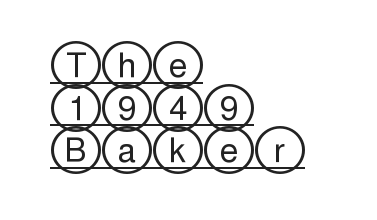
The image shows 33 px wide type, upright; set left-aligned, normal line spacing (1.29x), normal letter spacing, underlined; a large x-height.
